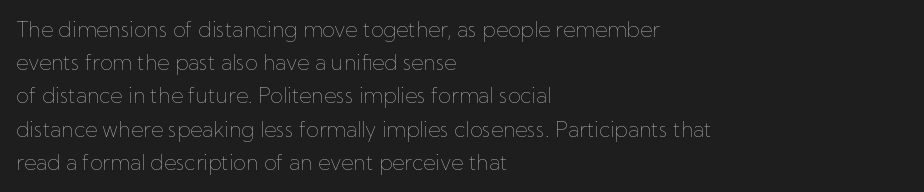
Q: Is the text bold? A: No.
Q: Is the text italic (slanted)? A: No, it is upright.
Q: Is the text underlined? A: No.
Q: How is the paragraph aligned? A: Left-aligned.
Q: Is the spacing between letters normal or unusually wide? A: Normal.
Q: Is the spacing between lines tight, normal or loose? A: Normal.
